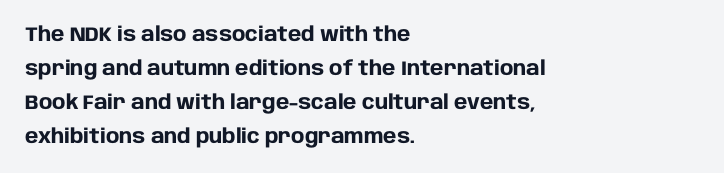
The image shows 20 px bold type, upright; set left-aligned, normal line spacing (1.7x), normal letter spacing, not underlined.
